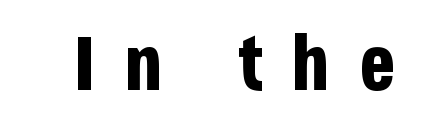
{"serif": "no", "italic": "no", "bold": "yes", "weight": "bold", "width": "condensed", "stroke_contrast": "low", "x_height": "large", "monospaced": "no", "underline": "no", "letter_spacing": "wide", "letter_spacing_em": 0.37, "glyph_px": 77}
